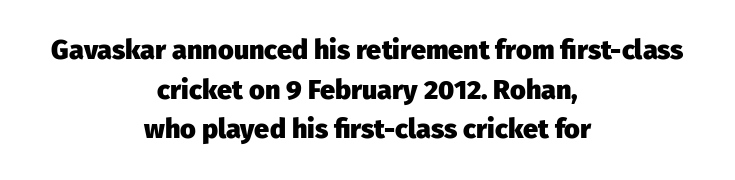
Q: Is the text bold? A: Yes.
Q: Is the text italic (slanted)? A: No, it is upright.
Q: Is the text underlined? A: No.
Q: How is the paragraph aligned? A: Centered.
Q: Is the spacing between letters normal or unusually wide? A: Normal.
Q: Is the spacing between lines tight, normal or loose? A: Normal.
